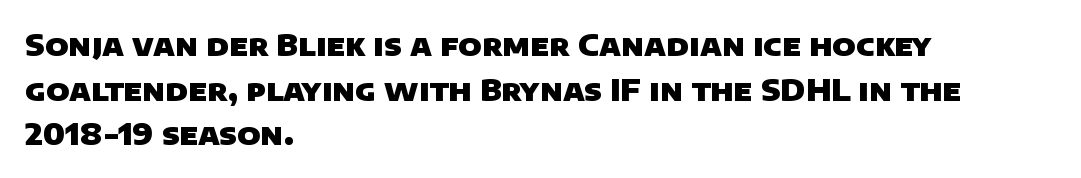
Only glyphs here, with clear space below each row. The rows are spaced the way most documents space them. Does the weight exceed regular? Yes, all the way to bold. Here the designer chose a conventional face with non-uniform glyph widths. Short and long lines alike share a common starting point at left.
